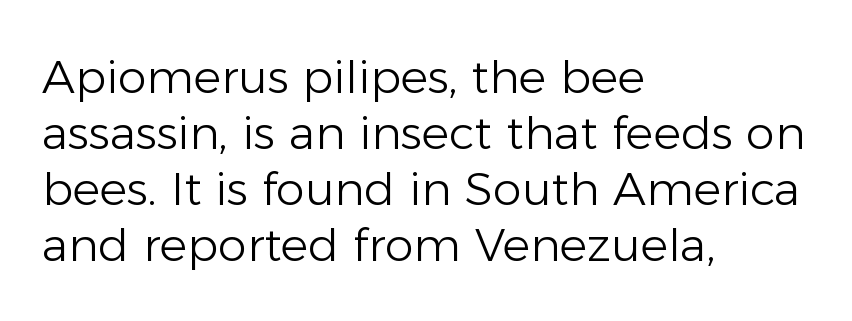
Character widths vary here, with narrow letters taking less room than wide ones. Which margin do the lines hug? The left one — the right edge is uneven. Serifs: no, the terminals of the letterforms are clean. The passage shown has conventional tracking throughout.
